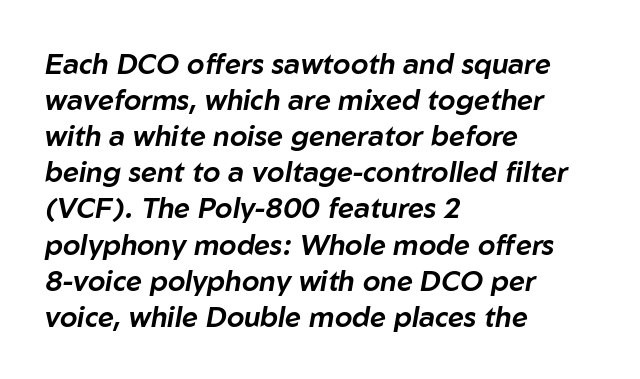
Q: Is the text italic (slanted)? A: Yes, it leans right by about 10 degrees.
Q: Is the text underlined? A: No.
Q: How is the paragraph aligned? A: Left-aligned.
Q: Is the spacing between letters normal or unusually wide? A: Normal.
Q: Is the spacing between lines tight, normal or loose? A: Normal.
Q: Width (condensed, normal, or wide)? A: Normal.
Q: Stroke contrast? A: Low.
Q: x-height? A: Medium.
Q: Monospaced? A: No.
